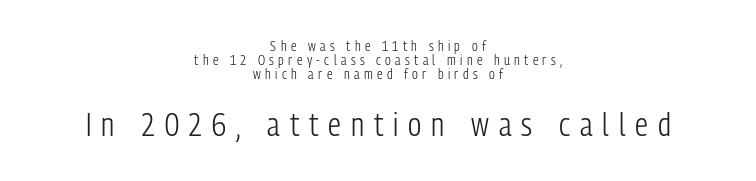
Cramped leading. Typeset on center — no edge is straight. There is plenty of visible air inserted between adjacent glyphs. The block sitting lower on the canvas is the one with enlarged characters. A quiet, ordinary-to-light weight characterises the typeface.
